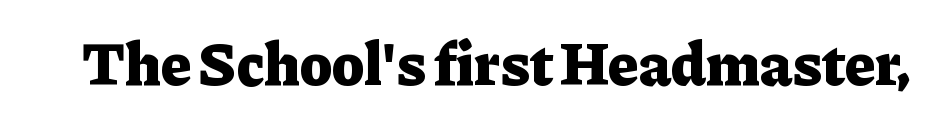
Ordinary non-slanted type is in use. A typesetter would call this proportional, since set widths differ per character. The glyphs are unaccompanied by any horizontal stroke below them. The text was rendered using a seriffed face with decorative stroke endings. The typesetting leans heavy: a genuine bold.
